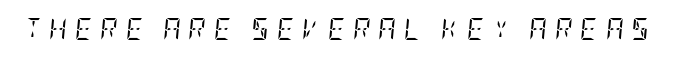
The image shows 22 px text type, italic (leaning right); set unusually wide letter spacing (+0.34 em), not underlined.
